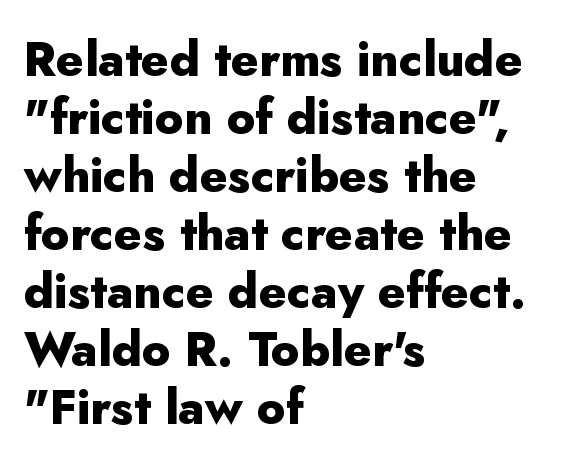
Regarding serifs, this sample does without them. These lines carry a lot of weight — the face is fully bold. The text block is weighted toward the left margin, trailing off unevenly rightward. Quick note: not italic, upright. A bare baseline throughout the passage.
